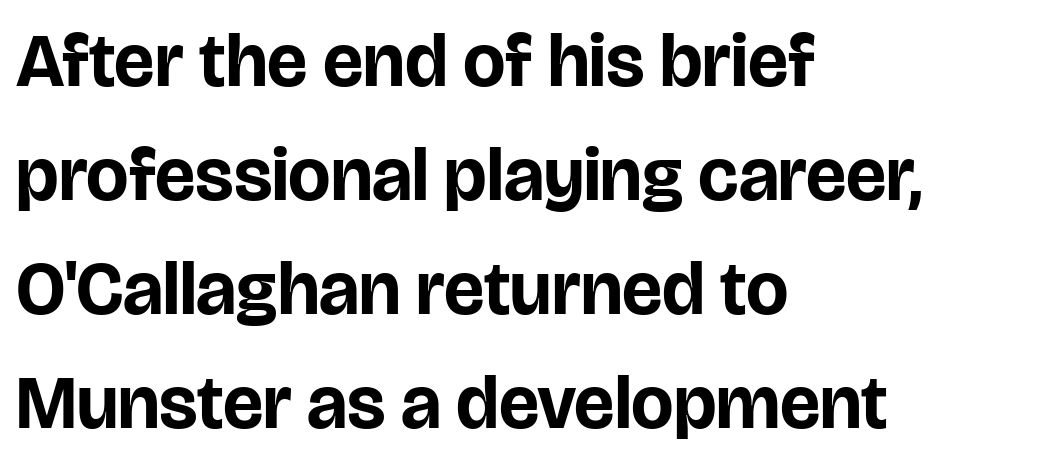
The axis of the letterforms is exactly vertical. Examine the stroke ends and you'll find no serifs. The typesetting leans heavy: a genuine bold. Proportional: the letters do not fall into vertical columns. Visually the block forms a straight wall on the left and a jagged coastline on the right. Evenly set lines give the paragraph a standard silhouette.
